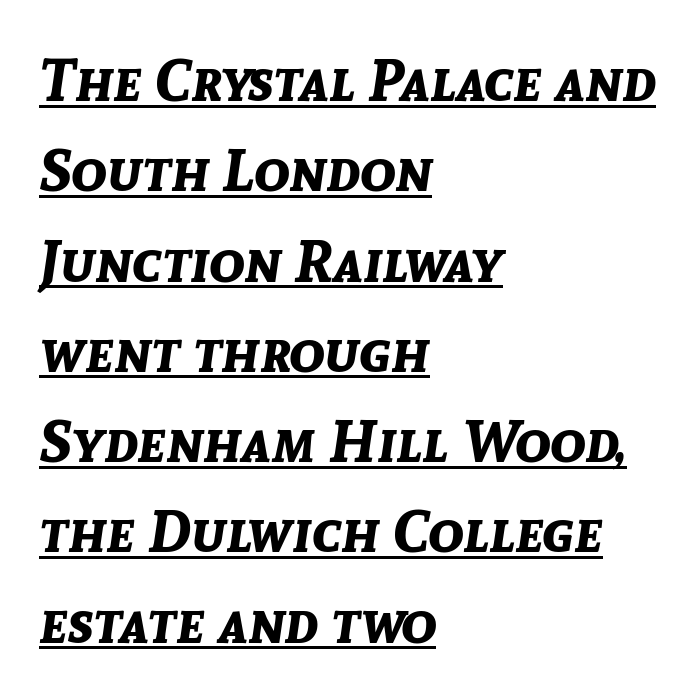
Q: Is the text bold? A: Yes.
Q: Is the text italic (slanted)? A: Yes, it leans right by about 8 degrees.
Q: Is the text underlined? A: Yes.
Q: How is the paragraph aligned? A: Left-aligned.
Q: Is the spacing between letters normal or unusually wide? A: Normal.
Q: Is the spacing between lines tight, normal or loose? A: Normal.
Q: Width (condensed, normal, or wide)? A: Normal.
Q: Stroke contrast? A: Low.
Q: x-height? A: Medium.
Q: Monospaced? A: No.
